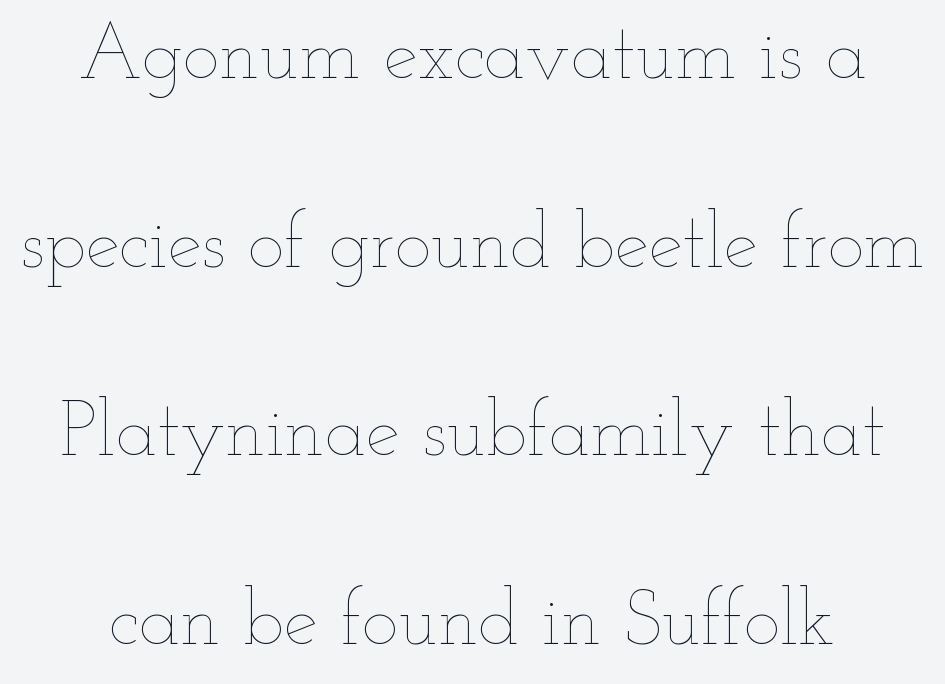
{"italic": "no", "bold": "no", "weight": "thin", "width": "wide", "stroke_contrast": "low", "x_height": "small", "monospaced": "no", "underline": "no", "line_spacing": "loose", "line_spacing_ratio": 2.45, "letter_spacing": "normal", "letter_spacing_em": 0.0, "glyph_px": 77}
